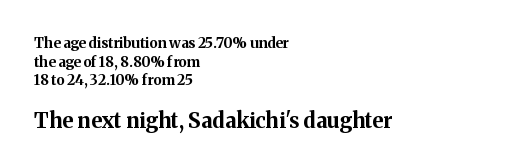
The image shows 21 px bold type, upright; set left-aligned, normal line spacing (1.33x), normal letter spacing, not underlined; the second (bottom) block is 1.5x larger.
